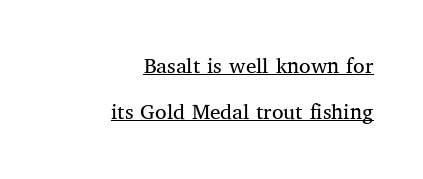
Q: Is the text bold? A: No.
Q: Is the text italic (slanted)? A: No, it is upright.
Q: Is the text underlined? A: Yes.
Q: How is the paragraph aligned? A: Right-aligned.
Q: Is the spacing between letters normal or unusually wide? A: Normal.
Q: Is the spacing between lines tight, normal or loose? A: Loose.
